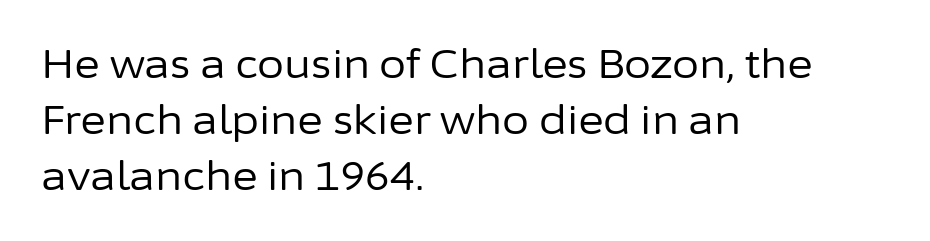
The image shows 39 px regular-weight sans-serif type, upright; set left-aligned, normal line spacing (1.44x), normal letter spacing, not underlined; low stroke contrast and a medium x-height.
